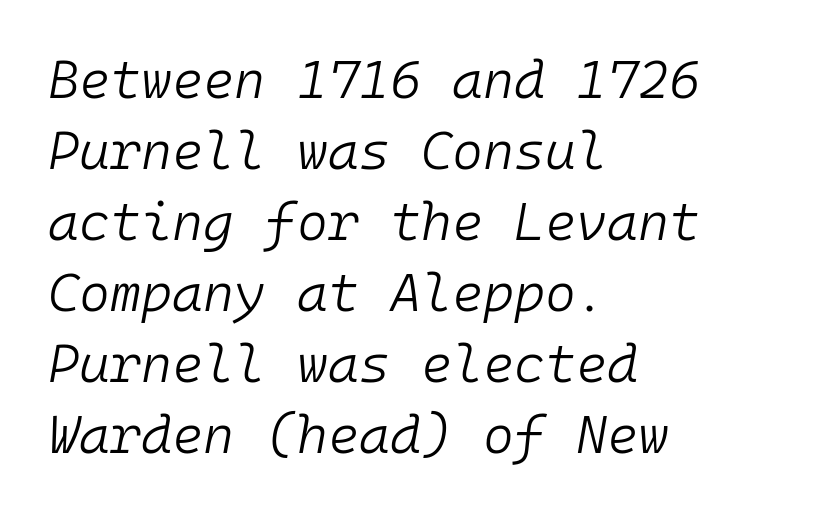
The passage shown has conventional tracking throughout. These lines sit exactly where default settings would place them. Each letter, wide or thin by design, is forced into the same width here. The characters are drawn with everyday or finer stroke widths.
